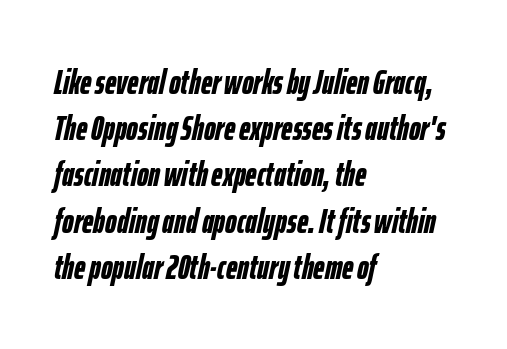
The image shows 35 px semibold, condensed type, italic (leaning right); set left-aligned, normal line spacing (1.32x), normal letter spacing, not underlined; low stroke contrast and a medium x-height.
